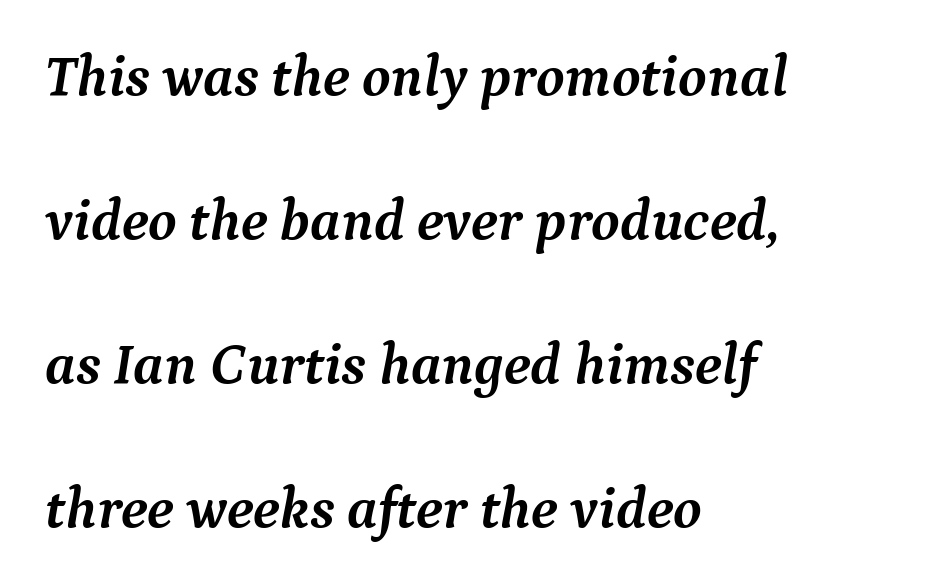
{"serif": "yes", "italic": "yes", "lean": "right", "slant_degrees": 9, "bold": "yes", "weight": "semibold", "width": "normal", "stroke_contrast": "medium", "x_height": "medium", "monospaced": "no", "underline": "no", "align": "left", "line_spacing": "loose", "line_spacing_ratio": 2.48, "letter_spacing": "normal", "letter_spacing_em": 0.0, "glyph_px": 58}
